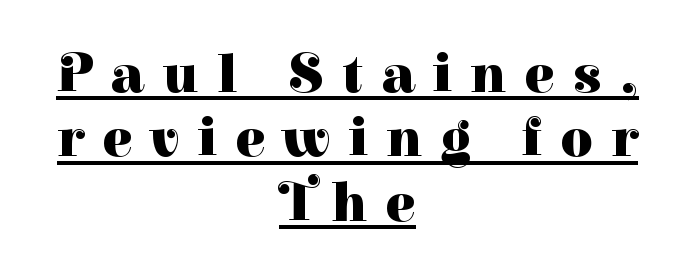
Is the letter spacing exaggerated? Yes — the characters are pushed far apart. The line-height multiplier appears low, near solid setting. This is roman type, the default non-slanted kind. A typesetter would label this face a serif. You'd pick this weight for a headline — it's a proper bold.
